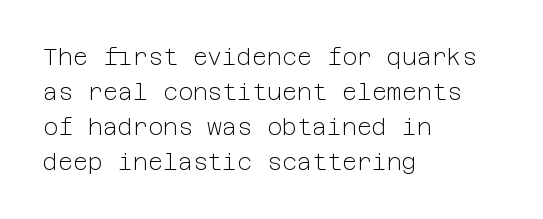
{"italic": "no", "bold": "no", "underline": "no", "align": "left", "line_spacing": "normal", "line_spacing_ratio": 1.52, "letter_spacing": "normal", "letter_spacing_em": 0.0, "glyph_px": 23}
